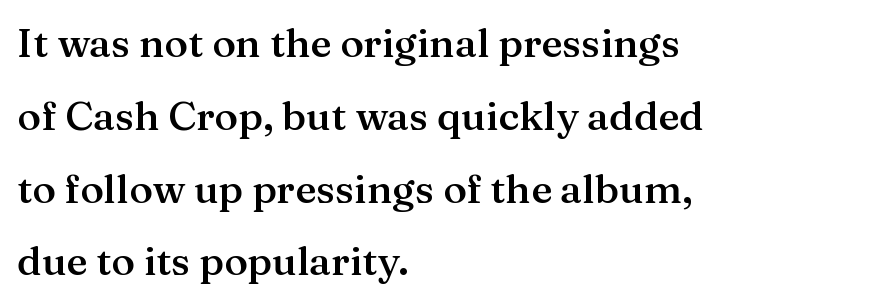
Q: Is the text bold? A: Semi-bold.
Q: Is the text italic (slanted)? A: No, it is upright.
Q: Is the typeface a serif or a sans-serif typeface? A: Serif.
Q: Is the text underlined? A: No.
Q: How is the paragraph aligned? A: Left-aligned.
Q: Is the spacing between letters normal or unusually wide? A: Normal.
Q: Width (condensed, normal, or wide)? A: Normal.
Q: Stroke contrast? A: Medium.
Q: x-height? A: Medium.
Q: Monospaced? A: No.
